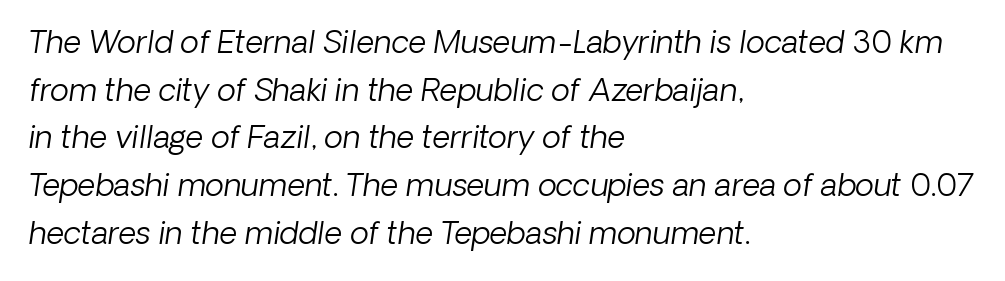
Q: Is the text bold? A: No.
Q: Is the typeface a serif or a sans-serif typeface? A: Sans-serif.
Q: Is the text underlined? A: No.
Q: How is the paragraph aligned? A: Left-aligned.
Q: Is the spacing between letters normal or unusually wide? A: Normal.
Q: Is the spacing between lines tight, normal or loose? A: Normal.
Q: Width (condensed, normal, or wide)? A: Normal.
Q: Stroke contrast? A: Low.
Q: x-height? A: Medium.
Q: Monospaced? A: No.
